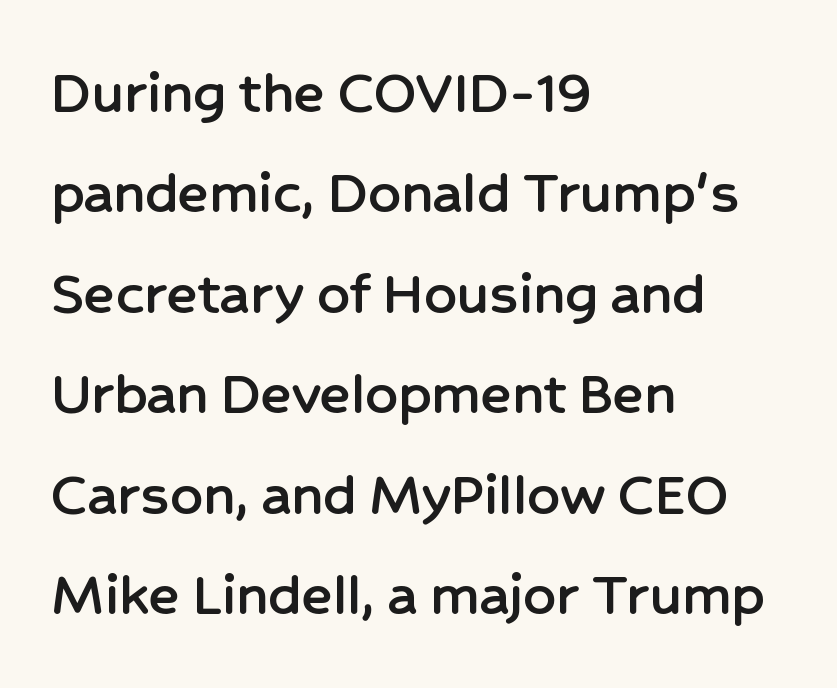
The image shows 64 px sans-serif type, upright; set left-aligned, normal line spacing (1.57x), normal letter spacing, not underlined; low stroke contrast and a medium x-height.
